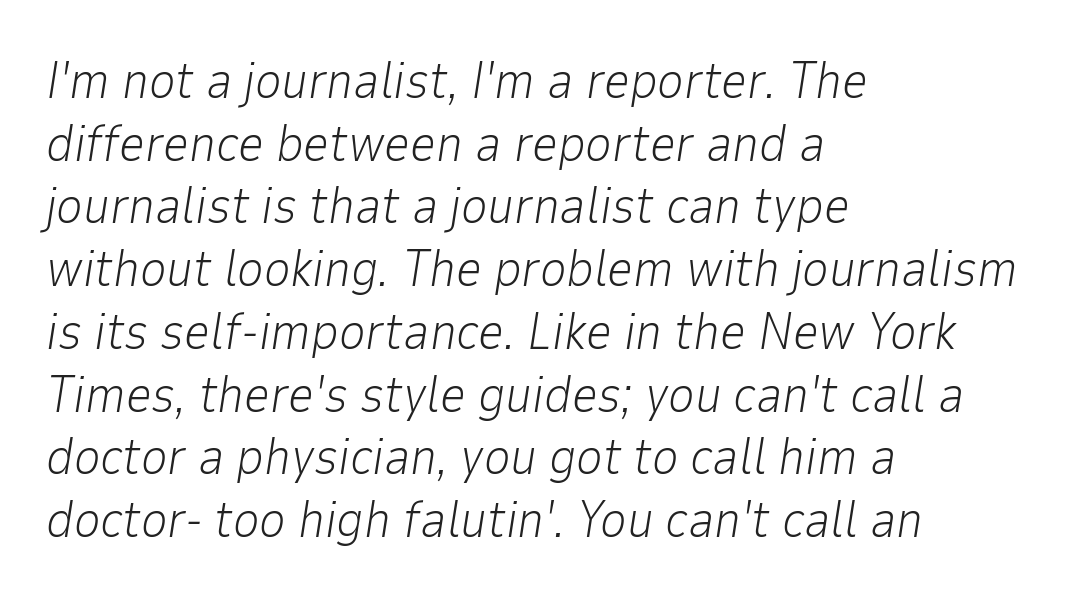
{"italic": "yes", "lean": "right", "slant_degrees": 9, "bold": "no", "weight": "light", "width": "normal", "stroke_contrast": "low", "x_height": "medium", "monospaced": "no", "underline": "no", "align": "left", "line_spacing_ratio": 1.23, "letter_spacing": "normal", "letter_spacing_em": 0.0, "glyph_px": 51}
